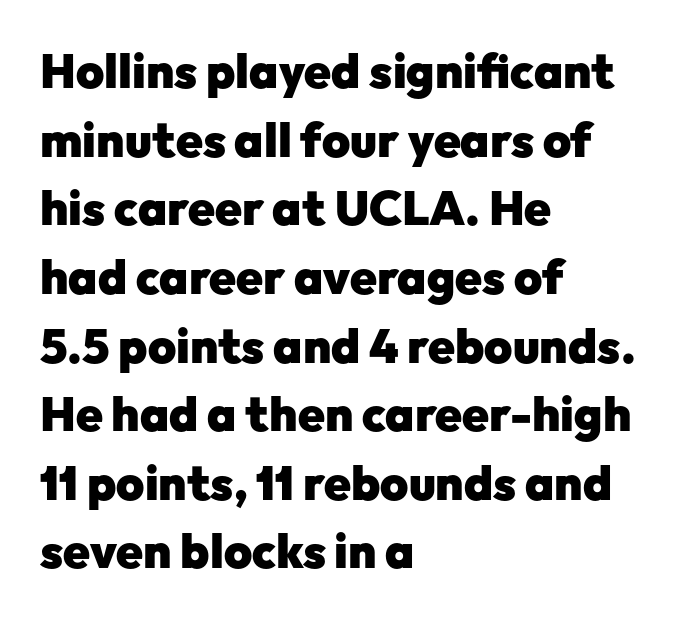
Q: Is the text bold? A: Yes.
Q: Is the text italic (slanted)? A: No, it is upright.
Q: Is the typeface a serif or a sans-serif typeface? A: Sans-serif.
Q: Is the text underlined? A: No.
Q: How is the paragraph aligned? A: Left-aligned.
Q: Is the spacing between letters normal or unusually wide? A: Normal.
Q: Is the spacing between lines tight, normal or loose? A: Normal.
Q: Width (condensed, normal, or wide)? A: Normal.
Q: Stroke contrast? A: Low.
Q: x-height? A: Medium.
Q: Monospaced? A: No.
